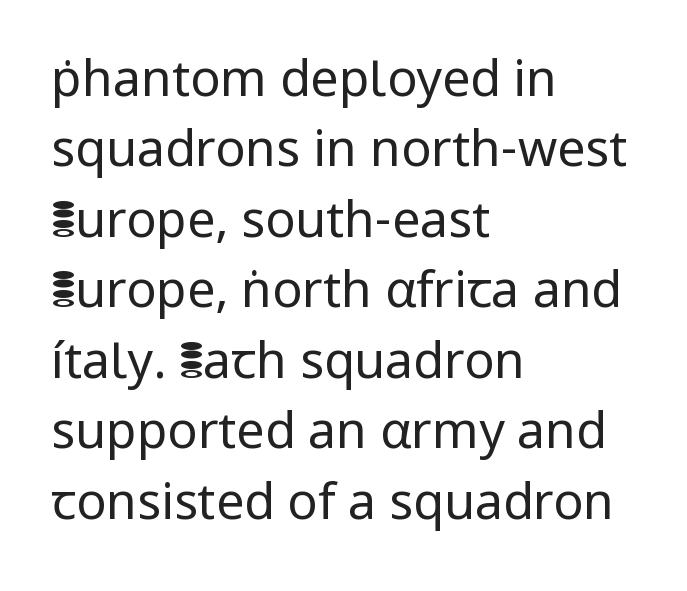
Q: Is the text bold? A: No.
Q: Is the text italic (slanted)? A: No, it is upright.
Q: Is the typeface a serif or a sans-serif typeface? A: Sans-serif.
Q: Is the text underlined? A: No.
Q: How is the paragraph aligned? A: Left-aligned.
Q: Is the spacing between letters normal or unusually wide? A: Normal.
Q: Is the spacing between lines tight, normal or loose? A: Normal.
Q: Width (condensed, normal, or wide)? A: Normal.
Q: Stroke contrast? A: Low.
Q: x-height? A: Medium.
Q: Monospaced? A: No.
